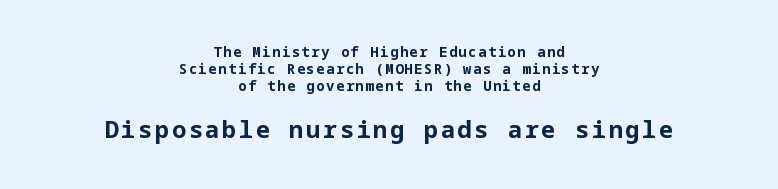
Weight: bold. These lines are centered, leaving both edges ragged. The face used here appears at its bigger size in the lower chunk. Does the lettering tilt? It doesn't — this is upright. Glance below the letters and you will spot only blank space.
